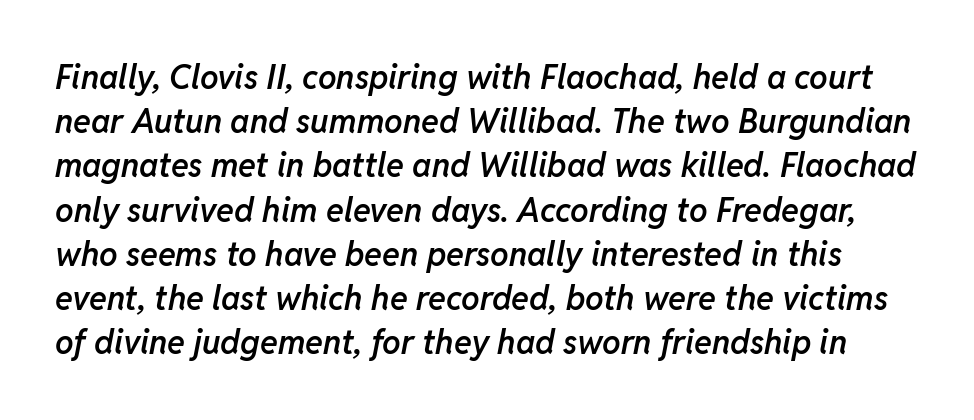
The image shows 33 px semibold type, italic (leaning right); set normal line spacing (1.34x), normal letter spacing, not underlined; low stroke contrast and a medium x-height.
